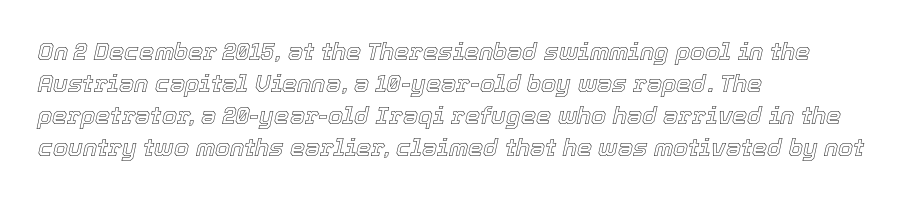
{"italic": "yes", "lean": "right", "slant_degrees": 12, "underline": "no", "align": "left", "line_spacing": "normal", "line_spacing_ratio": 1.33, "letter_spacing": "normal", "letter_spacing_em": 0.0, "glyph_px": 24}
